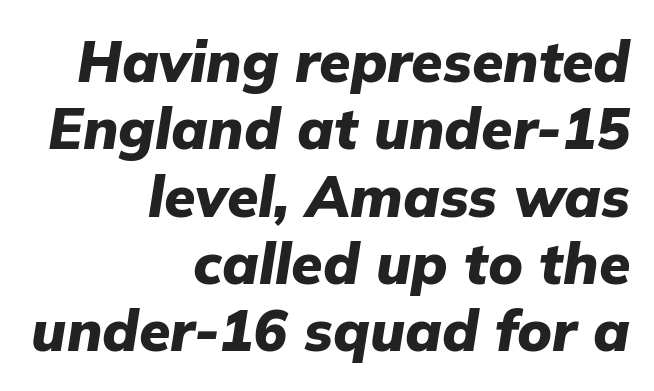
The image shows 57 px heavy type, italic (leaning right); set right-aligned, line spacing 1.18x, normal letter spacing, not underlined; low stroke contrast and a medium x-height.
